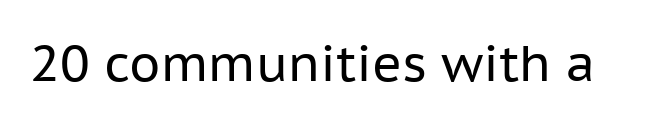
The image shows 50 px regular-weight sans-serif type, upright; set normal letter spacing, not underlined; low stroke contrast and a medium x-height.
